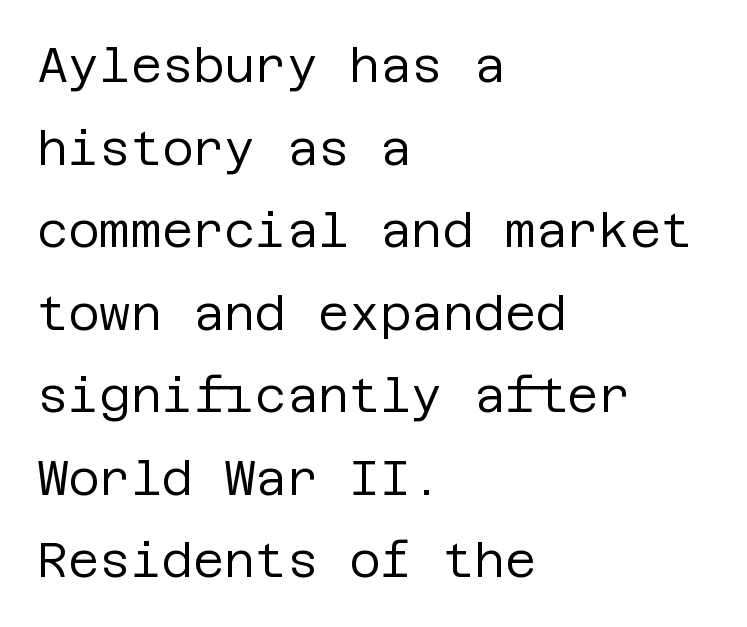
This is not heavy type; no bold has been used. Descender tails drop into unmarked territory. The designer went with a sans here, leaving each stem footless. Compared with a centered layout, this one pins lines to the left instead. The rendering keeps characters at their native spacing. Style check: upright.
